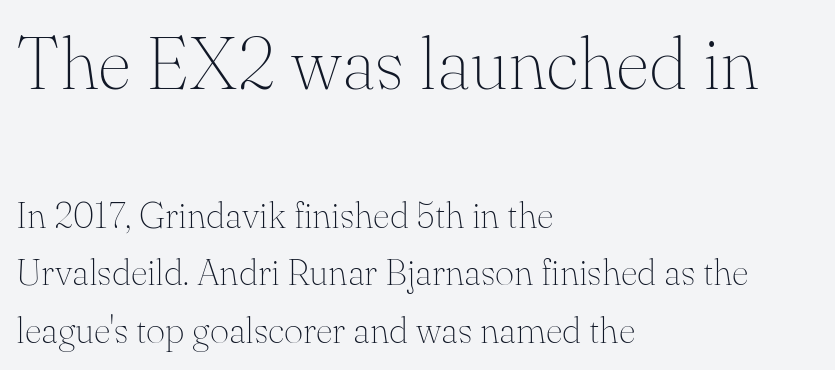
The image shows 74 px thin serif type, upright; set left-aligned, normal line spacing (1.56x), normal letter spacing, not underlined; the first (top) block is 2.0x larger; medium stroke contrast and a small x-height.
